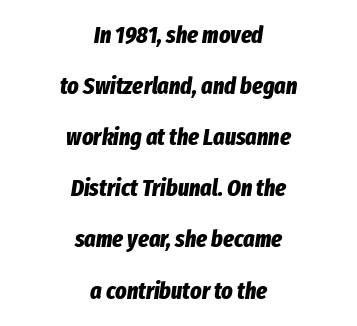
Centered paragraph, ragged on both sides. The strokes are fattened all the way to bold. Unmarked baselines from the first word to the last. Tall strokes in this sample are angled rather than plumb. A great deal of white space separates one row of letters from the next. This rendering leaves character spacing at its baseline value.
